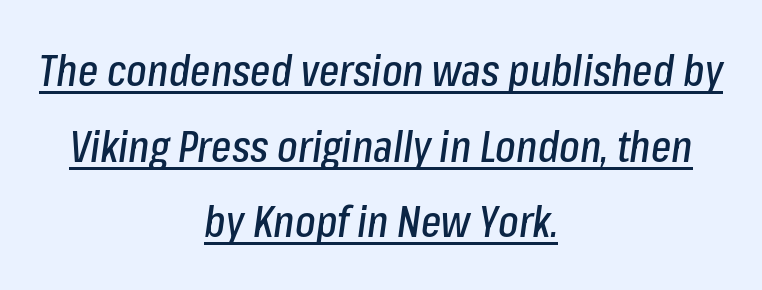
Words appear dense and cohesive because spacing is normal. The lines are quadded center. These lines are rendered in a variable-pitch font. The specimen reads as italic at a glance.
